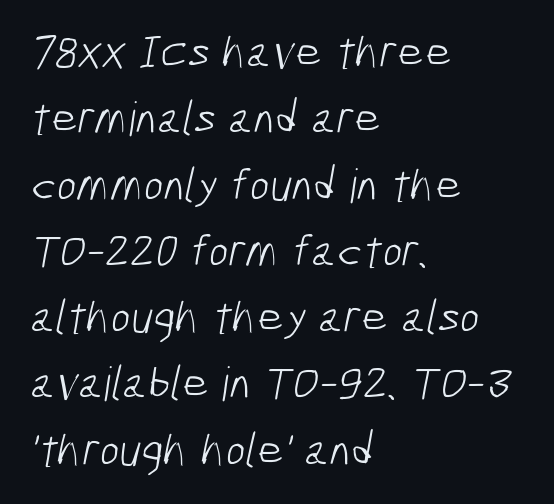
{"serif": "no", "bold": "no", "weight": "light", "width": "condensed", "stroke_contrast": "low", "x_height": "medium", "monospaced": "no", "underline": "no", "align": "left", "line_spacing": "normal", "line_spacing_ratio": 1.41, "letter_spacing": "normal", "letter_spacing_em": 0.0, "glyph_px": 47}
